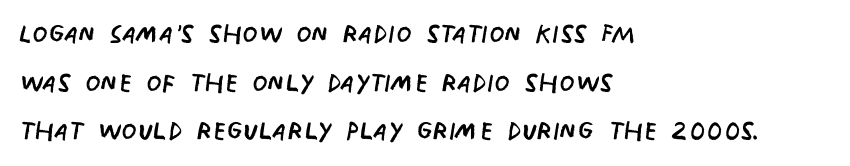
{"serif": "no", "bold": "no", "weight": "regular", "width": "condensed", "stroke_contrast": "low", "x_height": "large", "monospaced": "no", "underline": "no", "align": "left", "line_spacing": "normal", "line_spacing_ratio": 1.39, "letter_spacing": "normal", "letter_spacing_em": 0.0, "glyph_px": 35}
